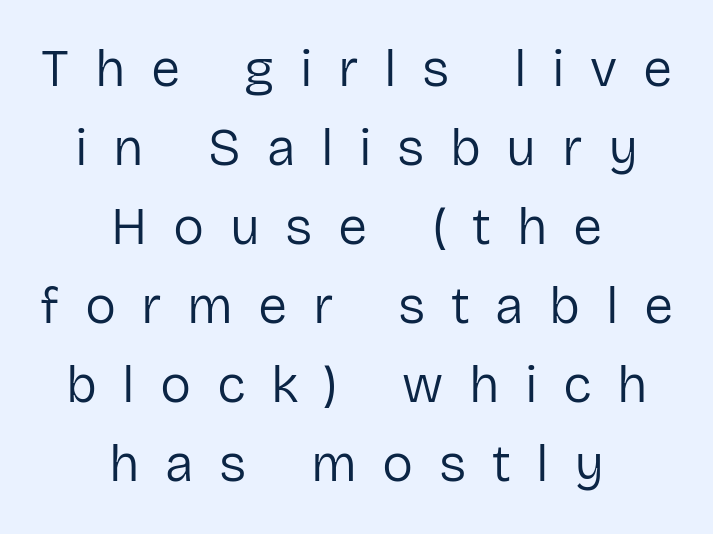
{"serif": "no", "italic": "no", "bold": "no", "weight": "regular", "width": "normal", "stroke_contrast": "low", "x_height": "medium", "monospaced": "no", "underline": "no", "align": "center", "line_spacing": "normal", "line_spacing_ratio": 1.52, "letter_spacing": "wide", "letter_spacing_em": 0.49, "glyph_px": 52}
